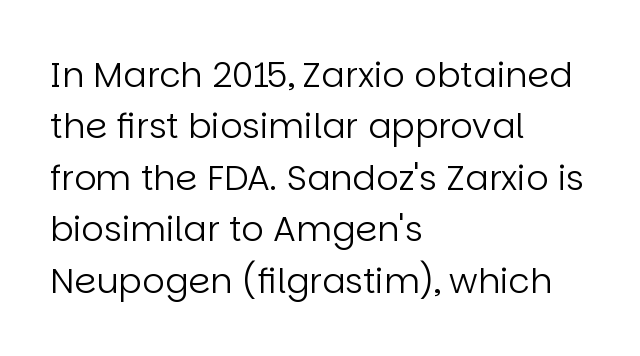
Letterform terminals end flat and unadorned throughout the passage. These glyphs show unthickened strokes, regular width or finer. The strip under each line holds only bare page. The horizontal fit of the characters is conventional and even. Short and long lines alike share a common starting point at left. Does the leading feel generous? No, just average.
